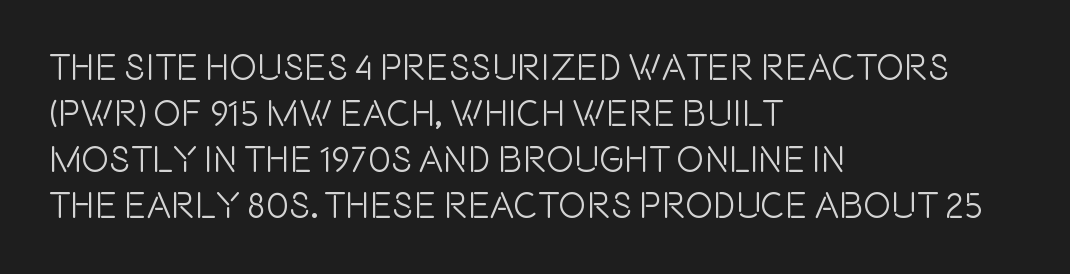
Posture: straight, roman, zero tilt. The rendering shows plain stroke endings on the letterforms — a sans-serif design. In CSS terms this would be text-align: left. Note the varied advance widths — an 'i' is clearly narrower than an 'm'. The passage shown is not underscored anywhere. Characters follow at the spacing the type designer built in.
